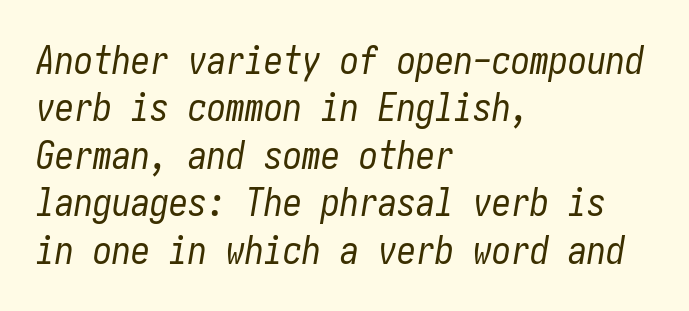
Q: Is the text bold? A: No.
Q: Is the text italic (slanted)? A: Yes, it leans right by about 10 degrees.
Q: Is the text underlined? A: No.
Q: How is the paragraph aligned? A: Left-aligned.
Q: Is the spacing between letters normal or unusually wide? A: Normal.
Q: Is the spacing between lines tight, normal or loose? A: Normal.
Q: Width (condensed, normal, or wide)? A: Condensed.
Q: Stroke contrast? A: Low.
Q: x-height? A: Medium.
